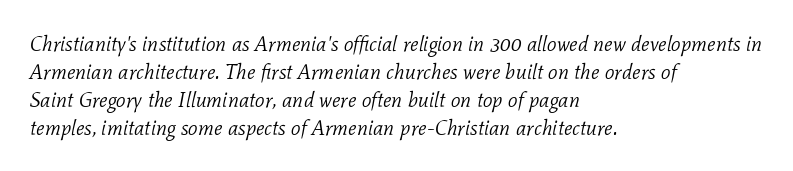
Q: Is the text bold? A: No.
Q: Is the text italic (slanted)? A: Yes, it leans right by about 11 degrees.
Q: Is the text underlined? A: No.
Q: How is the paragraph aligned? A: Left-aligned.
Q: Is the spacing between letters normal or unusually wide? A: Normal.
Q: Is the spacing between lines tight, normal or loose? A: Normal.
